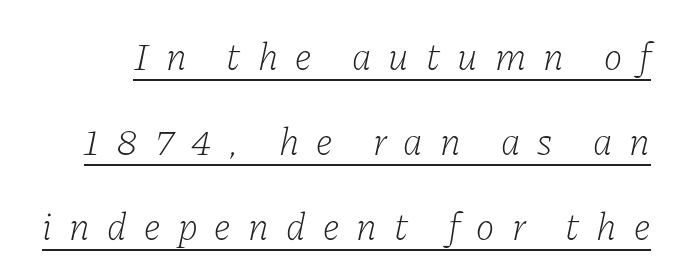
The image shows 39 px light serif type, italic (leaning right); set loose line spacing (2.18x), unusually wide letter spacing (+0.44 em), underlined; low stroke contrast and a medium x-height.
